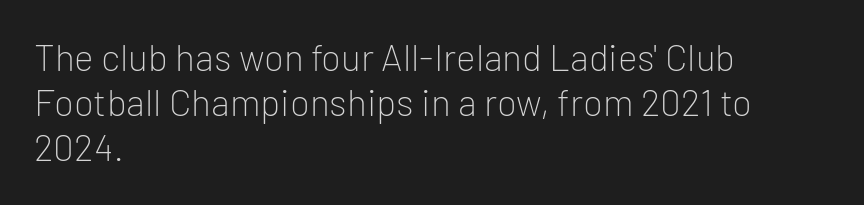
The image shows 37 px light sans-serif type, upright; set left-aligned, line spacing 1.22x, normal letter spacing, not underlined; low stroke contrast and a medium x-height.
